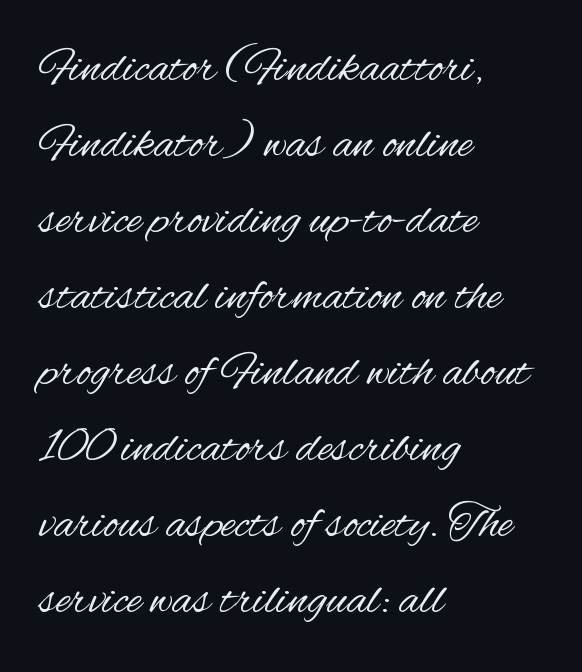
{"serif": "no", "bold": "no", "weight": "regular", "width": "condensed", "stroke_contrast": "medium", "x_height": "small", "monospaced": "no", "underline": "no", "align": "left", "line_spacing": "normal", "line_spacing_ratio": 1.55, "letter_spacing": "normal", "letter_spacing_em": 0.0, "glyph_px": 49}
